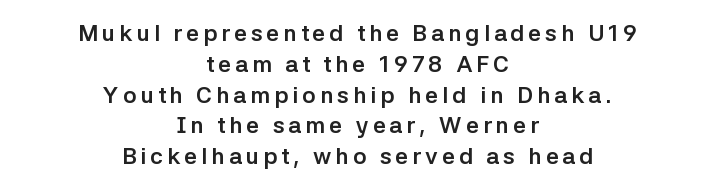
{"italic": "no", "bold": "yes", "underline": "no", "align": "center", "line_spacing": "normal", "line_spacing_ratio": 1.34, "glyph_px": 23}
